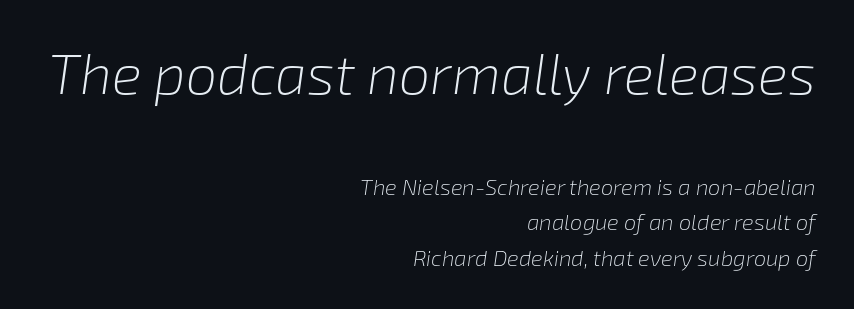
{"italic": "yes", "lean": "right", "slant_degrees": 8, "bold": "no", "weight": "light", "width": "normal", "stroke_contrast": "low", "x_height": "medium", "monospaced": "no", "underline": "no", "align": "right", "line_spacing": "normal", "line_spacing_ratio": 1.61, "letter_spacing": "normal", "letter_spacing_em": 0.0, "larger_block": "first", "size_ratio": 2.55, "glyph_px": 56}
